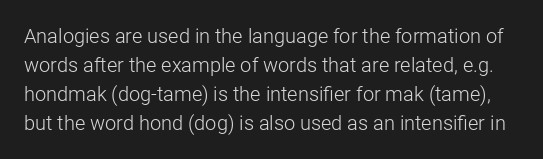
The image shows 20 px text type, upright; set normal line spacing (1.45x), normal letter spacing, not underlined.
